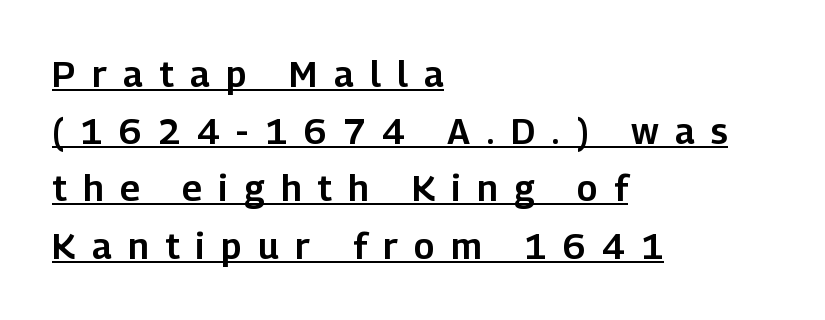
{"serif": "no", "italic": "no", "width": "normal", "stroke_contrast": "low", "x_height": "medium", "monospaced": "no", "underline": "yes", "align": "left", "line_spacing": "normal", "line_spacing_ratio": 1.59, "letter_spacing": "wide", "letter_spacing_em": 0.46, "glyph_px": 36}
